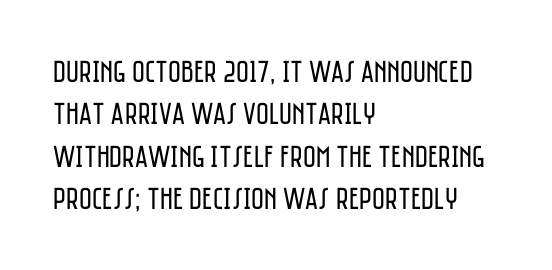
Q: Is the text bold? A: No.
Q: Is the text italic (slanted)? A: No, it is upright.
Q: Is the typeface a serif or a sans-serif typeface? A: Sans-serif.
Q: Is the text underlined? A: No.
Q: How is the paragraph aligned? A: Left-aligned.
Q: Is the spacing between letters normal or unusually wide? A: Normal.
Q: Is the spacing between lines tight, normal or loose? A: Normal.
Q: Width (condensed, normal, or wide)? A: Condensed.
Q: Stroke contrast? A: Low.
Q: x-height? A: Large.
Q: Monospaced? A: No.
